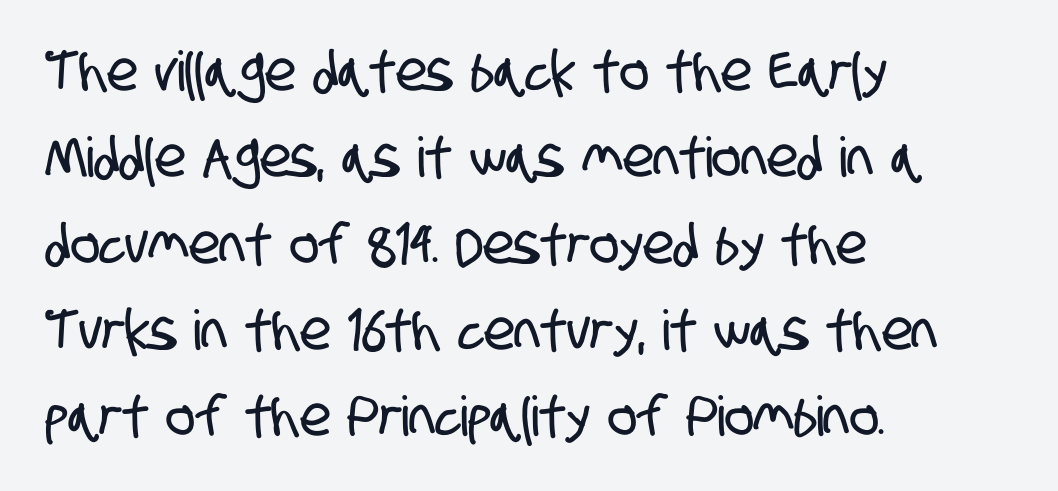
{"serif": "no", "width": "condensed", "stroke_contrast": "low", "x_height": "large", "monospaced": "no", "underline": "no", "align": "left", "line_spacing": "normal", "line_spacing_ratio": 1.57, "letter_spacing": "normal", "letter_spacing_em": 0.0, "glyph_px": 55}
